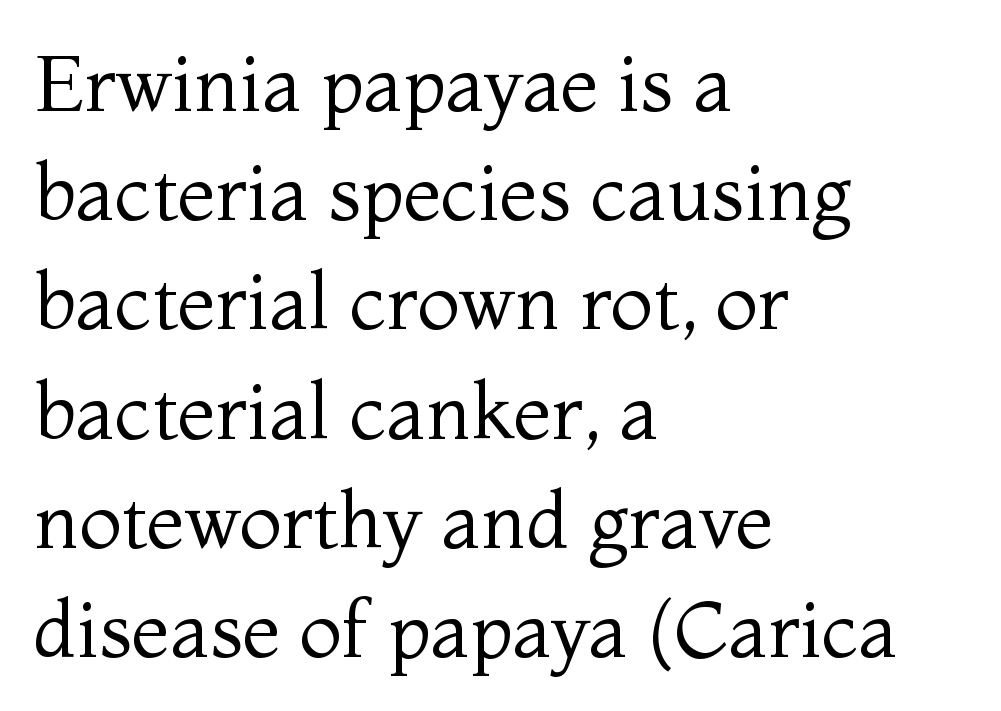
Q: Is the text bold? A: No.
Q: Is the text italic (slanted)? A: No, it is upright.
Q: Is the typeface a serif or a sans-serif typeface? A: Serif.
Q: Is the text underlined? A: No.
Q: How is the paragraph aligned? A: Left-aligned.
Q: Is the spacing between letters normal or unusually wide? A: Normal.
Q: Is the spacing between lines tight, normal or loose? A: Normal.
Q: Width (condensed, normal, or wide)? A: Normal.
Q: Stroke contrast? A: Medium.
Q: x-height? A: Medium.
Q: Monospaced? A: No.
